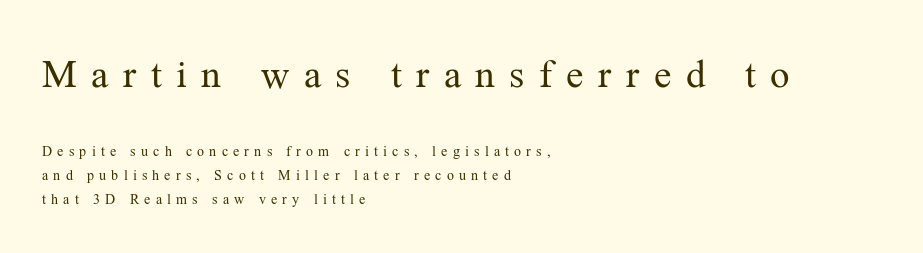
In terms of letterform style, serifs are clearly present. All the whitespace from short lines collects on the right. Heft: none added — not bold. The face used here is proportionally spaced, like ordinary book or web type.
